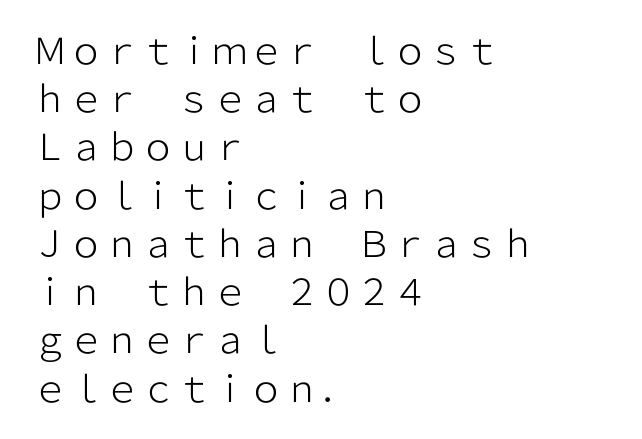
Q: Is the text bold? A: No.
Q: Is the text italic (slanted)? A: No, it is upright.
Q: Is the typeface a serif or a sans-serif typeface? A: Sans-serif.
Q: Is the text underlined? A: No.
Q: How is the paragraph aligned? A: Left-aligned.
Q: Is the spacing between letters normal or unusually wide? A: Normal.
Q: Is the spacing between lines tight, normal or loose? A: Normal.
Q: Width (condensed, normal, or wide)? A: Normal.
Q: Stroke contrast? A: Low.
Q: x-height? A: Medium.
Q: Monospaced? A: No.
